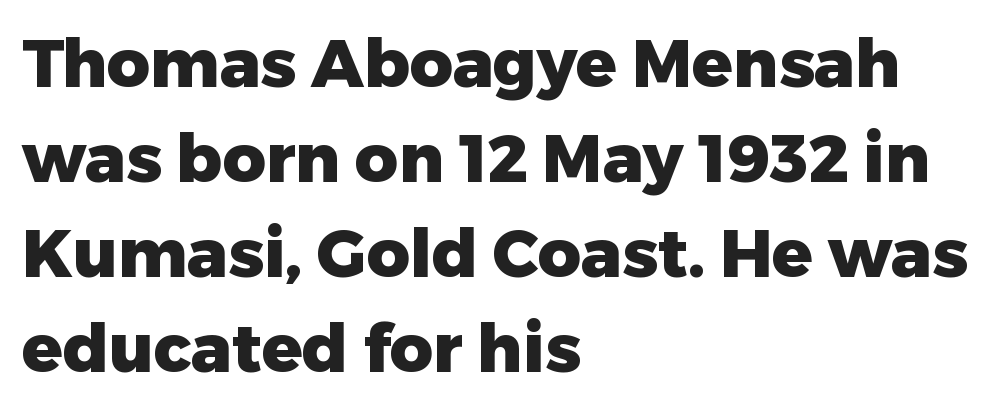
Does the lettering tilt? It doesn't — this is upright. A typesetter would call this leading conventional body-copy spacing. Line starts are locked; line ends wander. Any mark beneath the type? The region is blank. A full-strength bold gives these letters their thick strokes.
